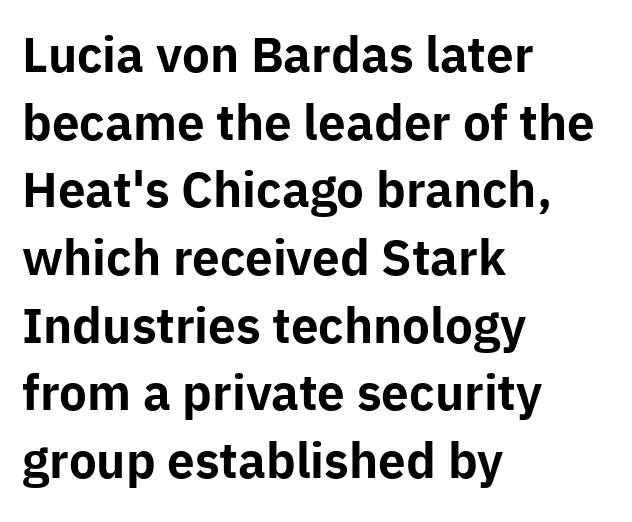
{"serif": "no", "italic": "no", "bold": "yes", "weight": "bold", "width": "normal", "stroke_contrast": "low", "x_height": "medium", "monospaced": "no", "underline": "no", "align": "left", "line_spacing": "normal", "line_spacing_ratio": 1.44, "letter_spacing": "normal", "letter_spacing_em": 0.0, "glyph_px": 47}
